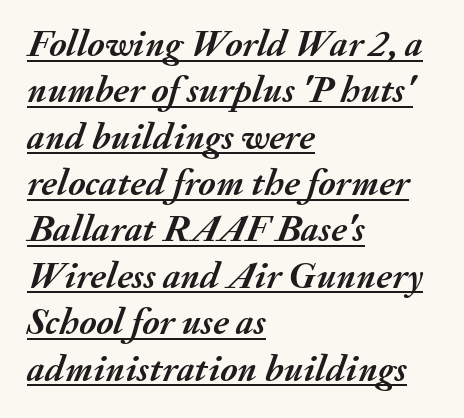
The image shows 38 px semibold type, italic (leaning right); set left-aligned, line spacing 1.22x, normal letter spacing, underlined; medium stroke contrast and a small x-height.
